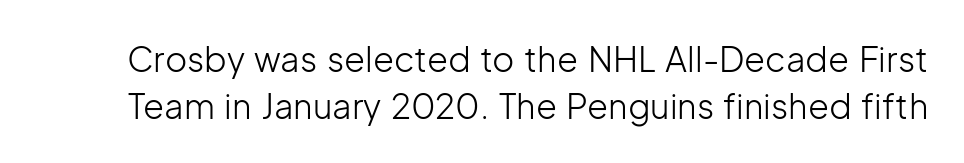
Q: Is the text bold? A: No.
Q: Is the text italic (slanted)? A: No, it is upright.
Q: Is the typeface a serif or a sans-serif typeface? A: Sans-serif.
Q: Is the text underlined? A: No.
Q: Is the spacing between letters normal or unusually wide? A: Normal.
Q: Is the spacing between lines tight, normal or loose? A: Normal.
Q: Width (condensed, normal, or wide)? A: Normal.
Q: Stroke contrast? A: Low.
Q: x-height? A: Medium.
Q: Monospaced? A: No.
